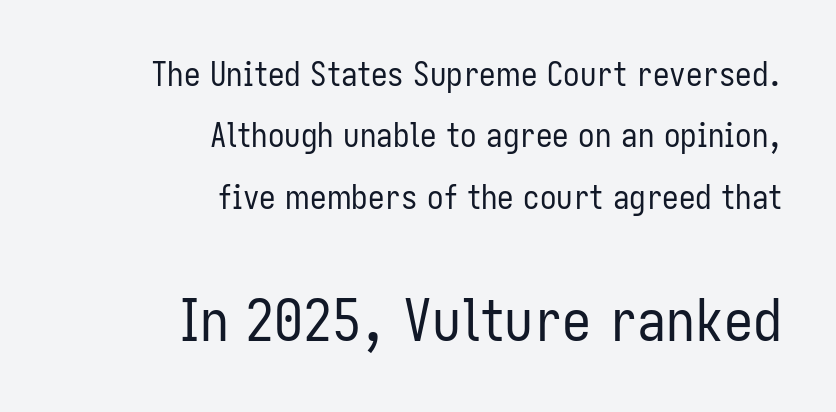
The image shows 58 px regular-weight, condensed sans-serif type, upright; set right-aligned, line spacing 1.86x, normal letter spacing, not underlined; the second (bottom) block is 1.76x larger; low stroke contrast and a medium x-height.
